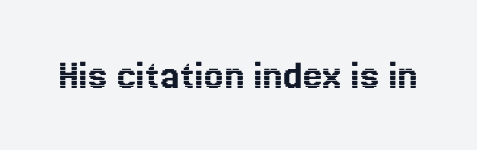
Caption: standard tracking, unaltered. Proportional: the letters do not fall into vertical columns. Each row of text sits above clean, open space. The type sits square on the baseline with zero lean.
